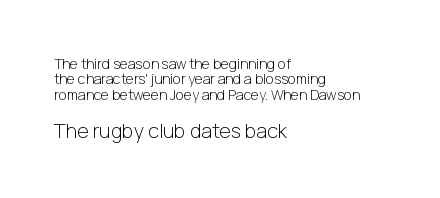
Heft: none added — not bold. The vertical gap from one line to the next is small. Unmarked baselines from the first word to the last. There is no visible air inserted between adjacent glyphs. These lines are set flush left with a ragged right edge. Ordinary non-slanted type is in use.
